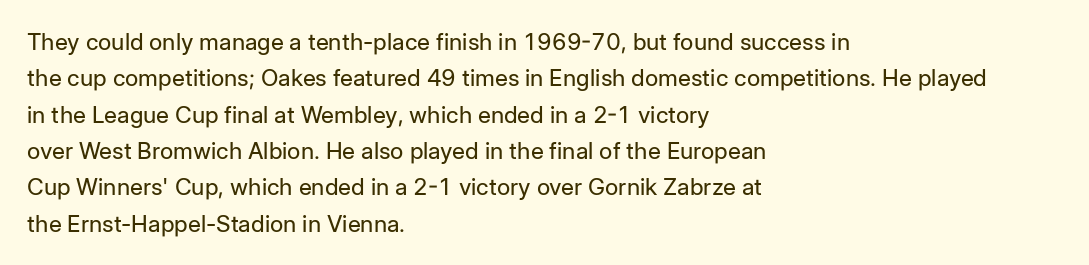
The image shows 23 px text type, upright; set left-aligned, normal line spacing (1.58x), normal letter spacing, not underlined.
